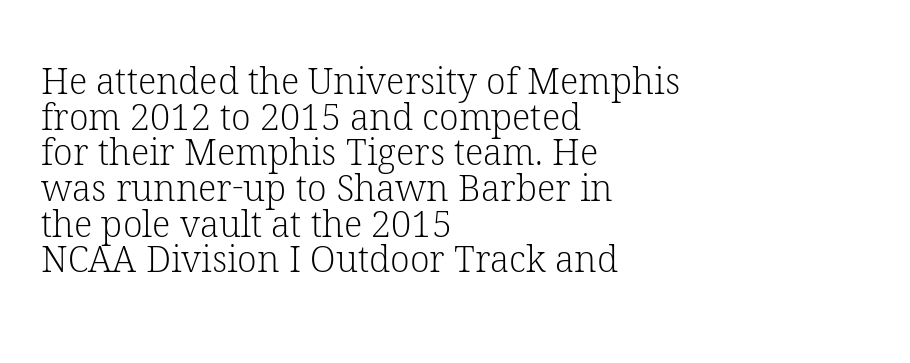
{"serif": "yes", "italic": "no", "bold": "no", "weight": "light", "width": "normal", "stroke_contrast": "low", "x_height": "medium", "monospaced": "no", "underline": "no", "align": "left", "line_spacing": "tight", "line_spacing_ratio": 0.99, "letter_spacing": "normal", "letter_spacing_em": 0.0, "glyph_px": 36}
